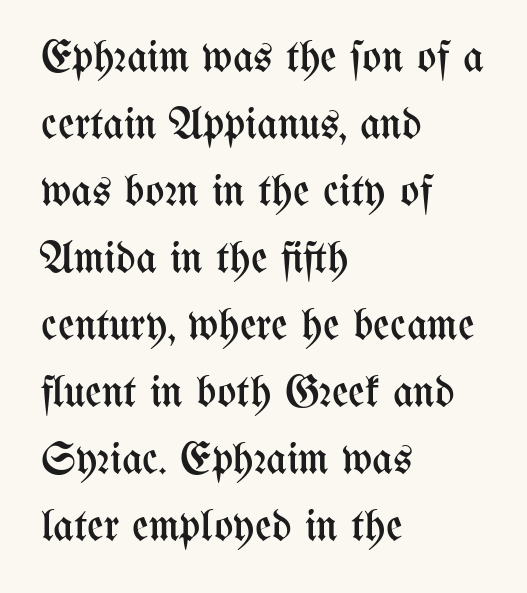
{"italic": "no", "bold": "no", "weight": "regular", "width": "condensed", "stroke_contrast": "medium", "x_height": "medium", "monospaced": "no", "underline": "no", "align": "left", "line_spacing": "normal", "line_spacing_ratio": 1.49, "letter_spacing": "normal", "letter_spacing_em": 0.0, "glyph_px": 45}
